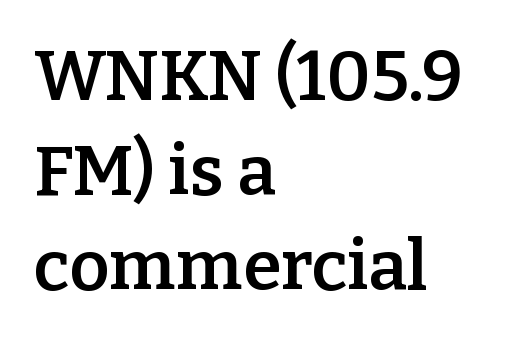
The image shows 70 px semibold serif type, upright; set left-aligned, normal line spacing (1.36x), normal letter spacing, not underlined; low stroke contrast and a medium x-height.
